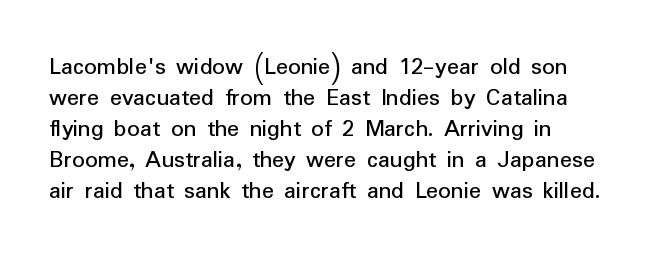
The image shows 25 px text type, upright; set line spacing 1.24x, normal letter spacing, not underlined.
